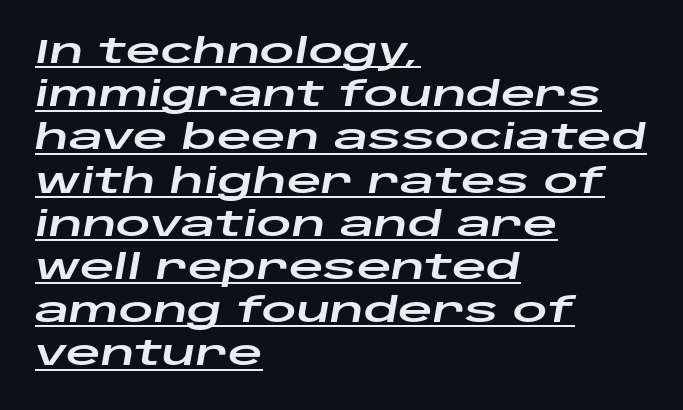
The image shows 34 px wide type, italic (leaning right); set left-aligned, normal line spacing (1.27x), normal letter spacing, underlined; low stroke contrast and a large x-height.
